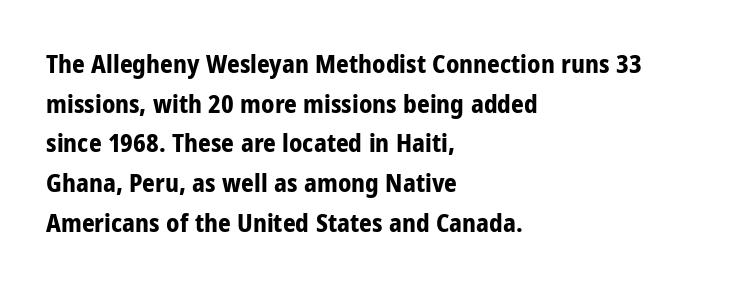
The words here are not underlined. Glyph-to-glyph distance matches everyday printed text. The rows are spaced the way most documents space them. The lettering holds an erect, upright posture throughout. Heavy-handed strokes throughout: this text is bold. Which margin do the lines hug? The left one — the right edge is uneven.
